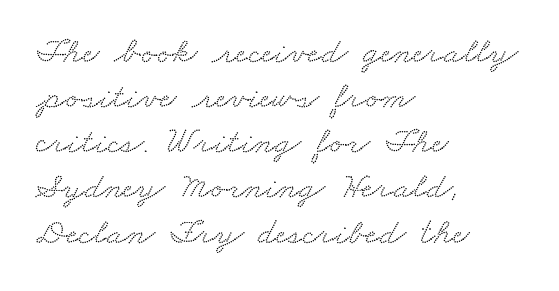
The image shows 37 px wide serif type; set left-aligned, line spacing 1.22x, normal letter spacing, not underlined; low stroke contrast and a small x-height.
